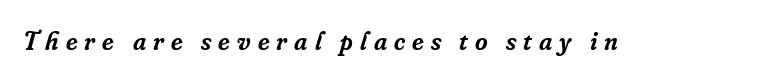
{"italic": "yes", "lean": "right", "slant_degrees": 16, "bold": "semi", "underline": "no", "letter_spacing": "wide", "letter_spacing_em": 0.26, "glyph_px": 27}
